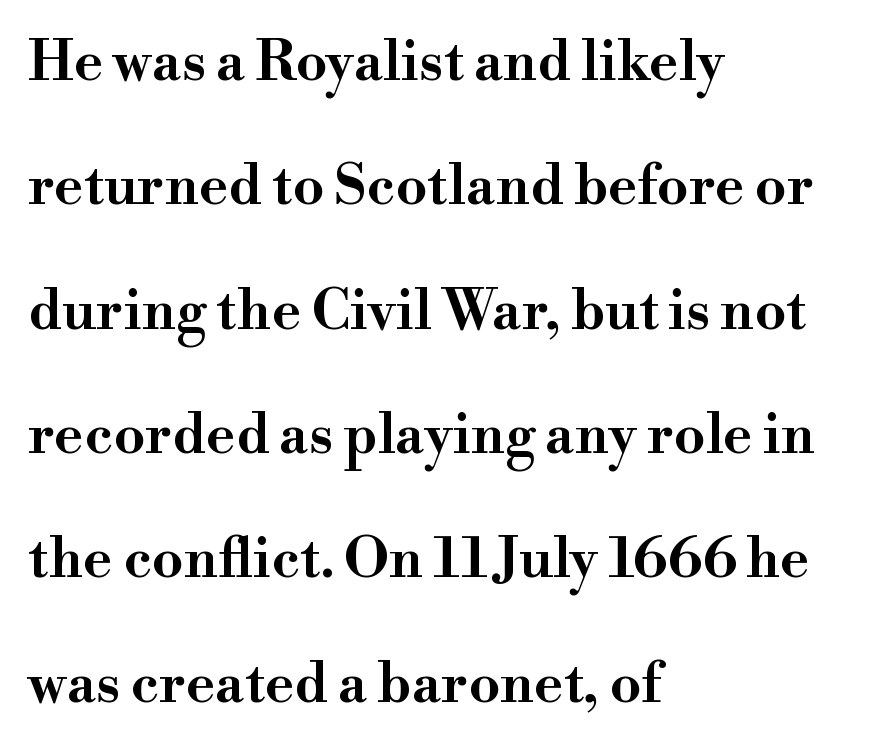
Think of a printed novel: that variable character pitch is what you see here. Compared with typical body copy, the letter spacing here is the same. Italic? Not at all — the glyphs are vertical. Airy leading.
